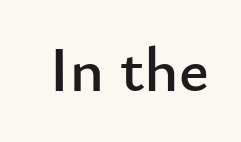
Q: Is the text italic (slanted)? A: No, it is upright.
Q: Is the typeface a serif or a sans-serif typeface? A: Sans-serif.
Q: Is the text underlined? A: No.
Q: Is the spacing between letters normal or unusually wide? A: Normal.
Q: Width (condensed, normal, or wide)? A: Normal.
Q: Stroke contrast? A: Low.
Q: x-height? A: Small.
Q: Monospaced? A: No.
